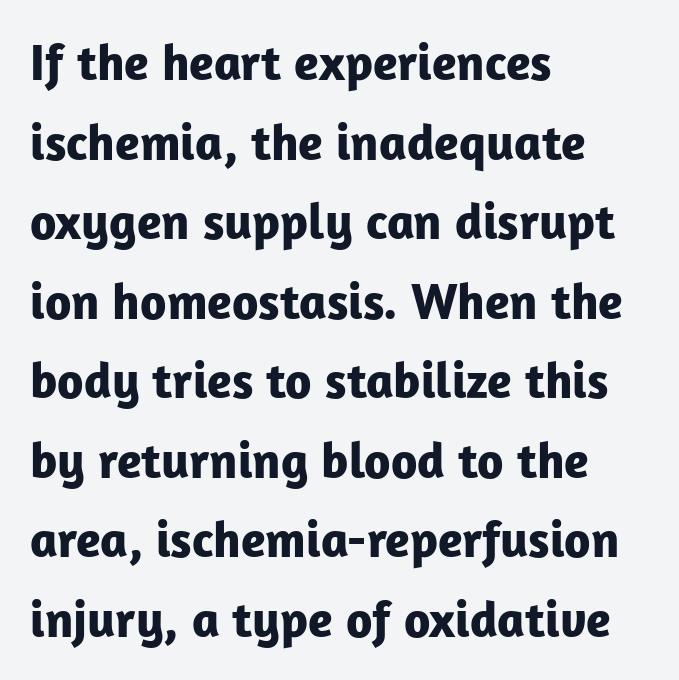
Q: Is the text bold? A: Yes.
Q: Is the text italic (slanted)? A: No, it is upright.
Q: Is the typeface a serif or a sans-serif typeface? A: Sans-serif.
Q: Is the text underlined? A: No.
Q: How is the paragraph aligned? A: Left-aligned.
Q: Is the spacing between letters normal or unusually wide? A: Normal.
Q: Is the spacing between lines tight, normal or loose? A: Normal.
Q: Width (condensed, normal, or wide)? A: Normal.
Q: Stroke contrast? A: Low.
Q: x-height? A: Medium.
Q: Monospaced? A: No.
